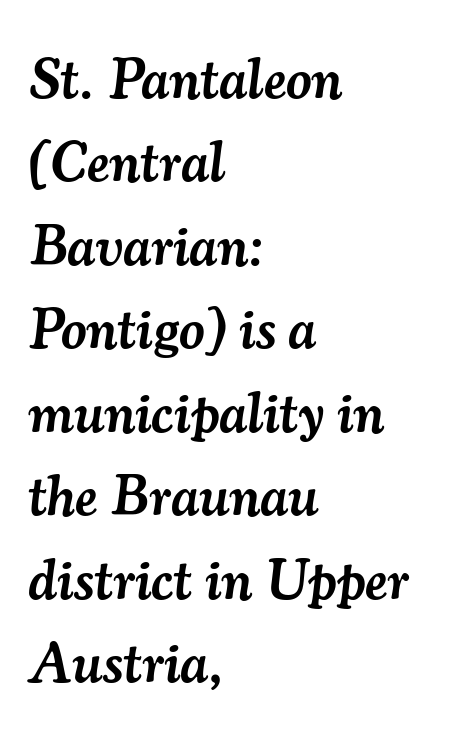
{"serif": "yes", "italic": "yes", "lean": "right", "slant_degrees": 7, "bold": "semi", "weight": "semibold", "width": "normal", "stroke_contrast": "medium", "x_height": "small", "monospaced": "no", "underline": "no", "align": "left", "line_spacing": "normal", "line_spacing_ratio": 1.49, "letter_spacing": "normal", "letter_spacing_em": 0.0, "glyph_px": 56}
